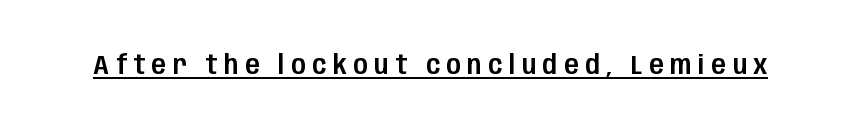
The image shows 27 px text type, upright; set unusually wide letter spacing (+0.24 em), underlined.
